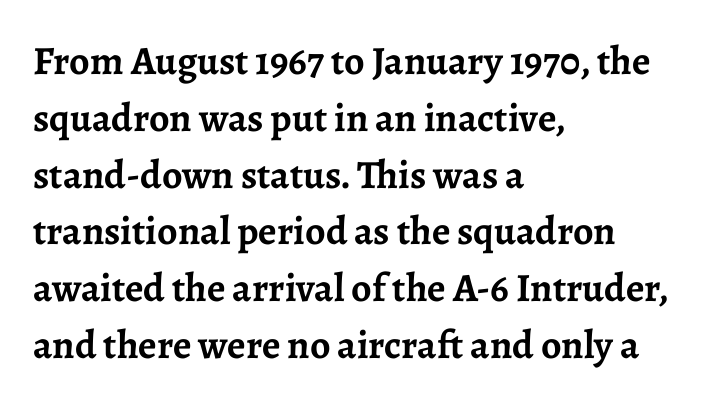
The image shows 40 px semibold serif type, upright; set left-aligned, normal line spacing (1.42x), normal letter spacing, not underlined; low stroke contrast and a medium x-height.
